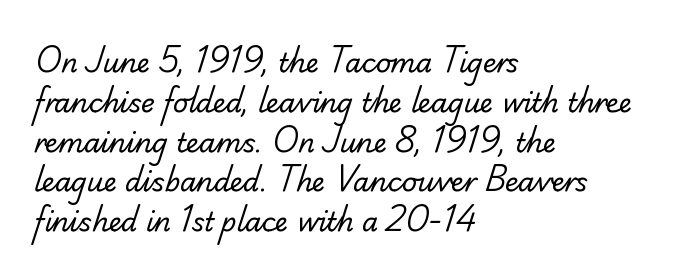
The image shows 26 px text type; set left-aligned, normal line spacing (1.53x), normal letter spacing, not underlined.
